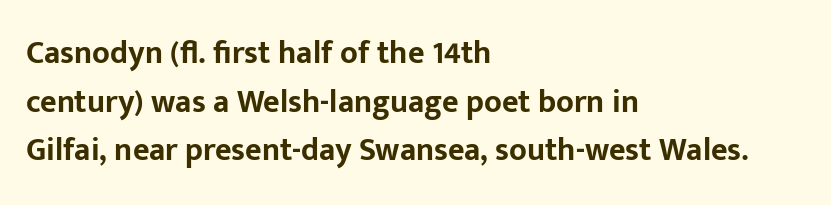
The image shows 32 px bold sans-serif type, upright; set left-aligned, normal line spacing (1.52x), normal letter spacing, not underlined; low stroke contrast and a medium x-height.
